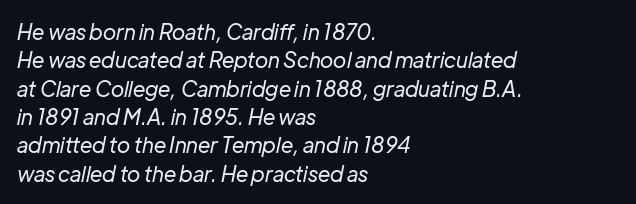
{"italic": "yes", "lean": "right", "slant_degrees": 12, "bold": "no", "underline": "no", "align": "left", "line_spacing": "normal", "line_spacing_ratio": 1.35, "letter_spacing": "normal", "letter_spacing_em": 0.0, "glyph_px": 21}
